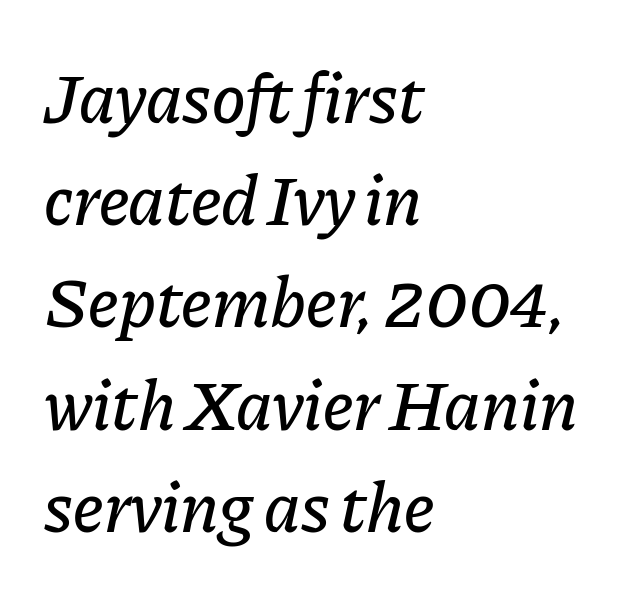
{"italic": "yes", "lean": "right", "slant_degrees": 11, "width": "normal", "stroke_contrast": "low", "x_height": "medium", "monospaced": "no", "underline": "no", "align": "left", "line_spacing": "normal", "line_spacing_ratio": 1.44, "letter_spacing": "normal", "letter_spacing_em": 0.0, "glyph_px": 71}
